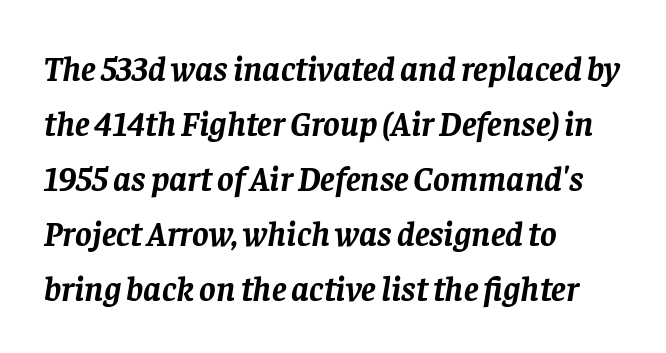
The image shows 35 px semibold serif type, italic (leaning right); set left-aligned, normal line spacing (1.57x), normal letter spacing, not underlined; low stroke contrast and a large x-height.
